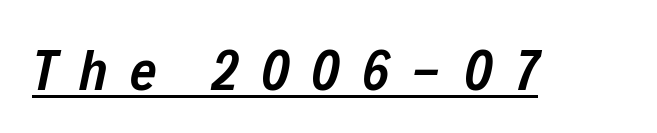
Q: Is the text bold? A: Semi-bold.
Q: Is the text italic (slanted)? A: Yes, it leans right by about 12 degrees.
Q: Is the text underlined? A: Yes.
Q: Is the spacing between letters normal or unusually wide? A: Unusually wide.
Q: Width (condensed, normal, or wide)? A: Condensed.
Q: Stroke contrast? A: Low.
Q: x-height? A: Medium.
Q: Monospaced? A: No.
